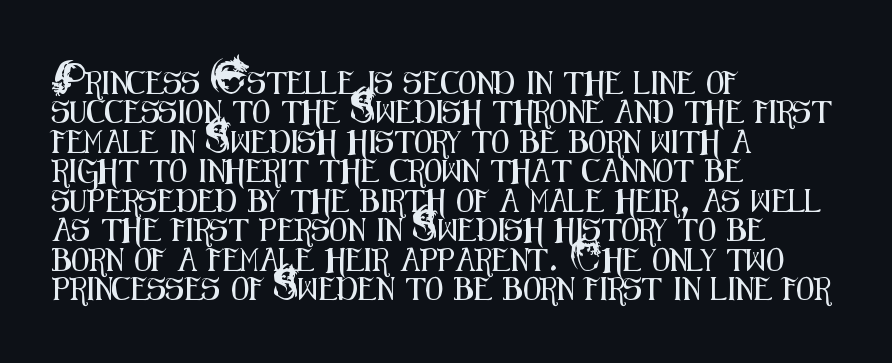
Q: Is the text italic (slanted)? A: No, it is upright.
Q: Is the text underlined? A: No.
Q: How is the paragraph aligned? A: Left-aligned.
Q: Is the spacing between letters normal or unusually wide? A: Normal.
Q: Is the spacing between lines tight, normal or loose? A: Normal.
